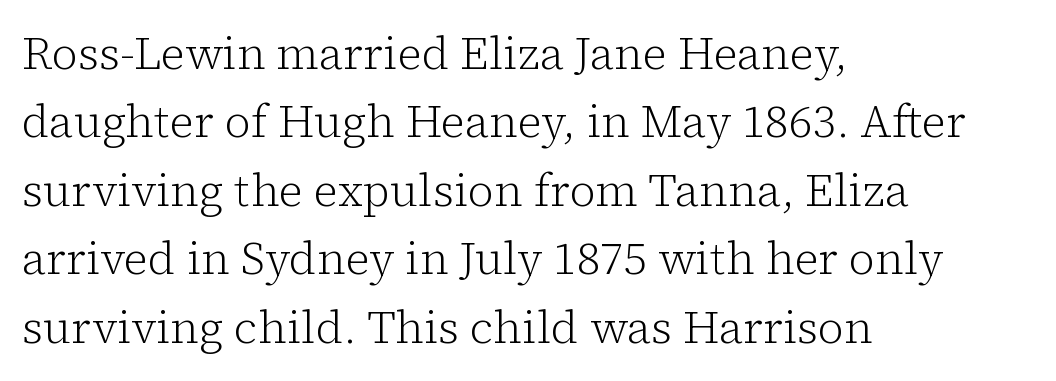
Q: Is the text bold? A: No.
Q: Is the text italic (slanted)? A: No, it is upright.
Q: Is the typeface a serif or a sans-serif typeface? A: Serif.
Q: Is the text underlined? A: No.
Q: How is the paragraph aligned? A: Left-aligned.
Q: Is the spacing between letters normal or unusually wide? A: Normal.
Q: Is the spacing between lines tight, normal or loose? A: Normal.
Q: Width (condensed, normal, or wide)? A: Normal.
Q: Stroke contrast? A: Low.
Q: x-height? A: Medium.
Q: Monospaced? A: No.
